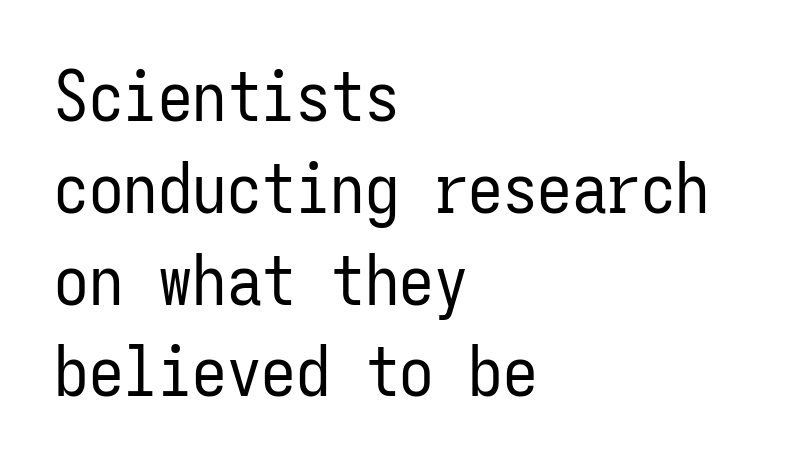
{"serif": "no", "italic": "no", "bold": "no", "weight": "regular", "width": "condensed", "stroke_contrast": "low", "x_height": "medium", "monospaced": "yes", "underline": "no", "align": "left", "line_spacing": "normal", "line_spacing_ratio": 1.33, "letter_spacing": "normal", "letter_spacing_em": 0.0, "glyph_px": 69}
